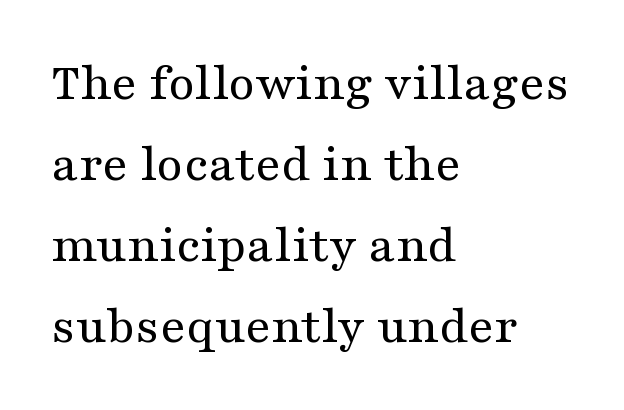
{"serif": "yes", "italic": "no", "bold": "no", "weight": "regular", "width": "wide", "stroke_contrast": "medium", "x_height": "medium", "monospaced": "no", "underline": "no", "align": "left", "line_spacing": "normal", "line_spacing_ratio": 1.5, "letter_spacing": "normal", "letter_spacing_em": 0.0, "glyph_px": 54}
